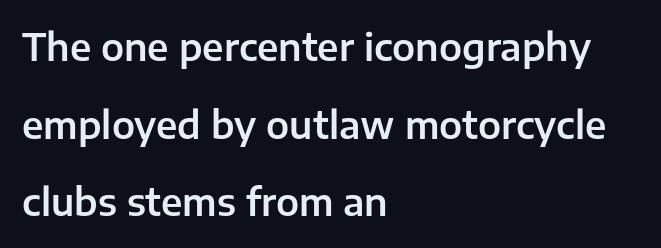
The image shows 37 px sans-serif type, upright; set left-aligned, loose line spacing (2.1x), normal letter spacing, not underlined; low stroke contrast and a medium x-height.
